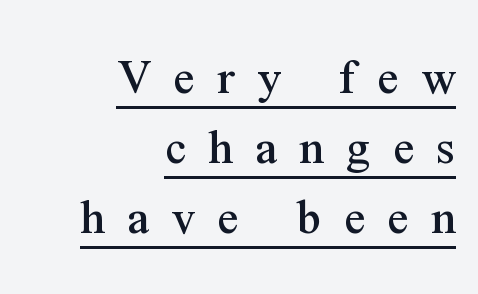
In terms of letterspacing, this is a distinctly airy, spread setting. In terms of posture, this sample is upright. Regarding leading, the lines here are spaced in the standard way. Classification — serif.
